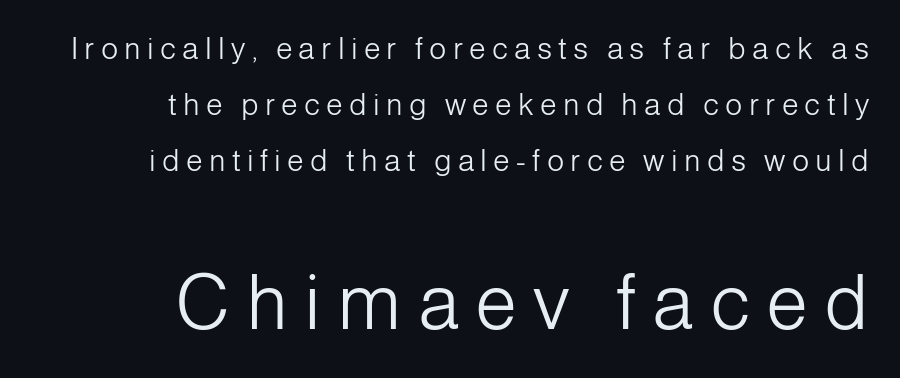
Q: Is the text bold? A: No.
Q: Is the text italic (slanted)? A: No, it is upright.
Q: Is the typeface a serif or a sans-serif typeface? A: Sans-serif.
Q: Is the text underlined? A: No.
Q: How is the paragraph aligned? A: Right-aligned.
Q: Is the spacing between letters normal or unusually wide? A: Unusually wide.
Q: Which block of text is set in a larger size, the first (top) or the second (bottom)? A: The second (bottom) one.
Q: Width (condensed, normal, or wide)? A: Normal.
Q: Stroke contrast? A: Low.
Q: x-height? A: Medium.
Q: Monospaced? A: No.
